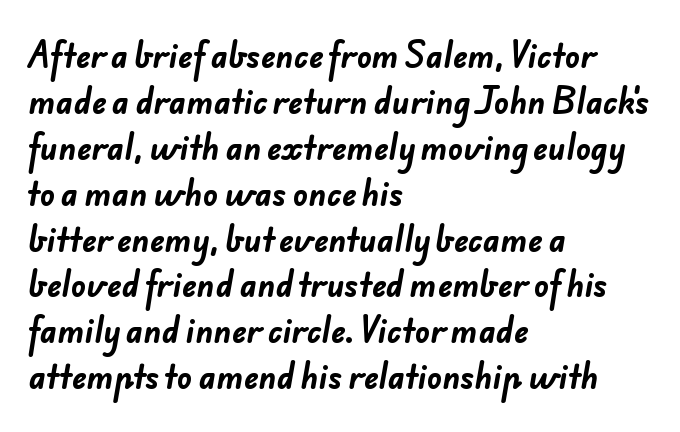
To sum up the face: it is a sans, with no serifs. The rows are spaced the way most documents space them. Looks like regular typesetting: each glyph gets only the width it needs. The face used here has the dense, thick strokes of a bold.
